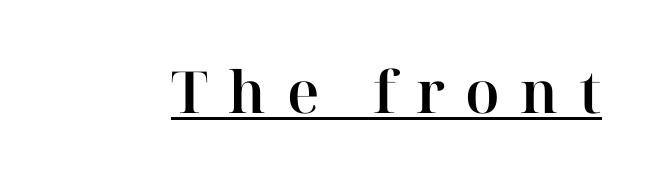
Q: Is the text italic (slanted)? A: No, it is upright.
Q: Is the typeface a serif or a sans-serif typeface? A: Serif.
Q: Is the text underlined? A: Yes.
Q: Is the spacing between letters normal or unusually wide? A: Unusually wide.
Q: Width (condensed, normal, or wide)? A: Normal.
Q: Stroke contrast? A: High.
Q: x-height? A: Medium.
Q: Monospaced? A: No.
